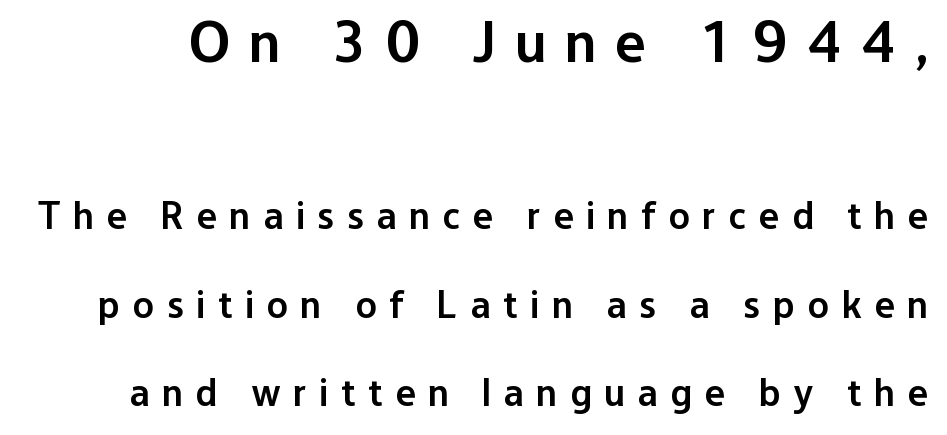
The passage shown is typeset with a sans-serif family. Vertically, the passage feels expansive, rows floating well apart. A typesetter would call this proportional, since set widths differ per character. The rendering uses a semibold face; strokes are thickened but not to full bold. Descenders are the only things crossing below the line.
